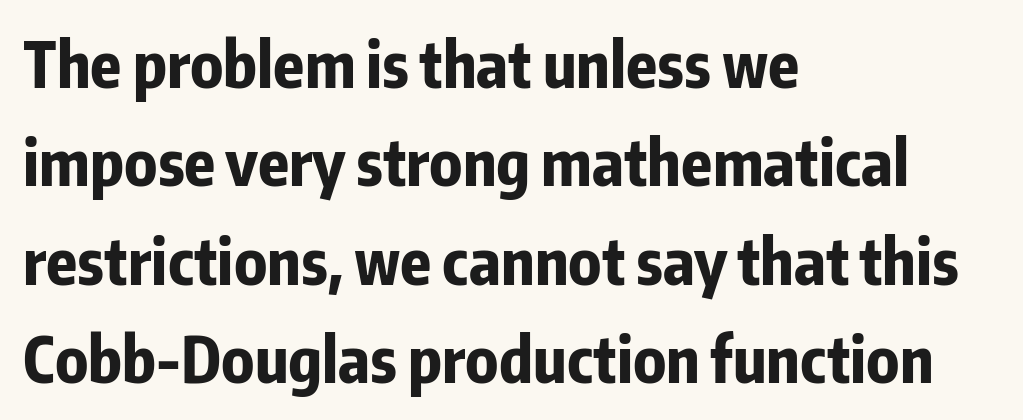
Q: Is the text bold? A: Yes.
Q: Is the text italic (slanted)? A: No, it is upright.
Q: Is the typeface a serif or a sans-serif typeface? A: Sans-serif.
Q: Is the text underlined? A: No.
Q: How is the paragraph aligned? A: Left-aligned.
Q: Is the spacing between letters normal or unusually wide? A: Normal.
Q: Is the spacing between lines tight, normal or loose? A: Normal.
Q: Width (condensed, normal, or wide)? A: Condensed.
Q: Stroke contrast? A: Low.
Q: x-height? A: Medium.
Q: Monospaced? A: No.
